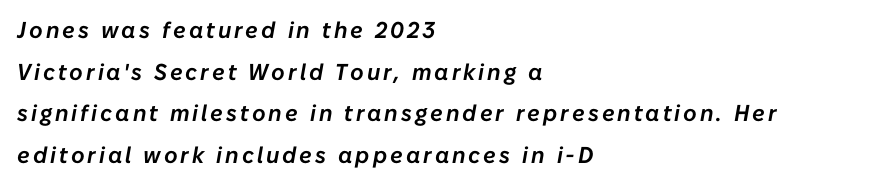
{"italic": "yes", "lean": "right", "slant_degrees": 10, "underline": "no", "align": "left", "line_spacing_ratio": 1.81, "glyph_px": 23}
